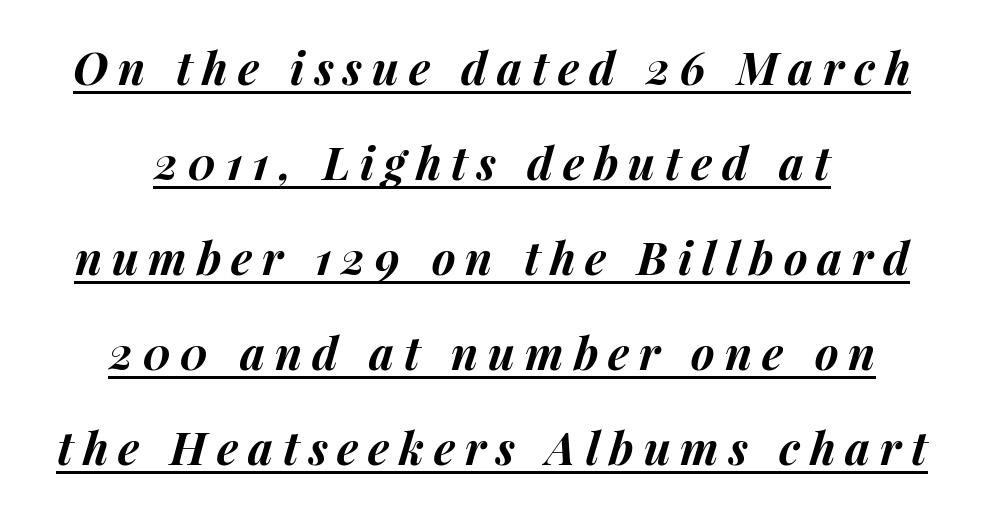
{"italic": "yes", "lean": "right", "slant_degrees": 15, "bold": "yes", "weight": "bold", "width": "normal", "stroke_contrast": "medium", "x_height": "medium", "monospaced": "no", "underline": "yes", "align": "center", "line_spacing": "loose", "line_spacing_ratio": 2.11, "letter_spacing": "wide", "letter_spacing_em": 0.22, "glyph_px": 45}
